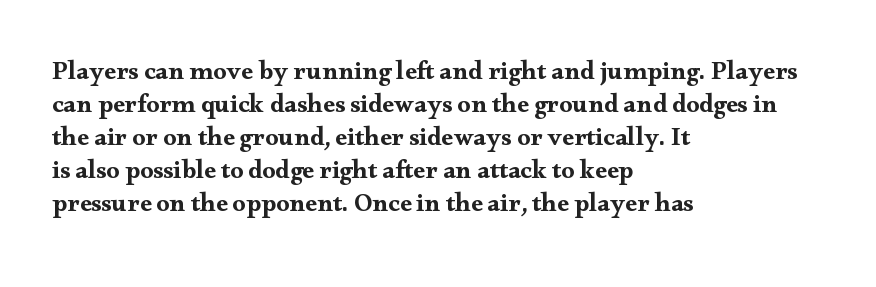
The image shows 26 px text type, upright; set left-aligned, normal line spacing (1.27x), normal letter spacing, not underlined.
